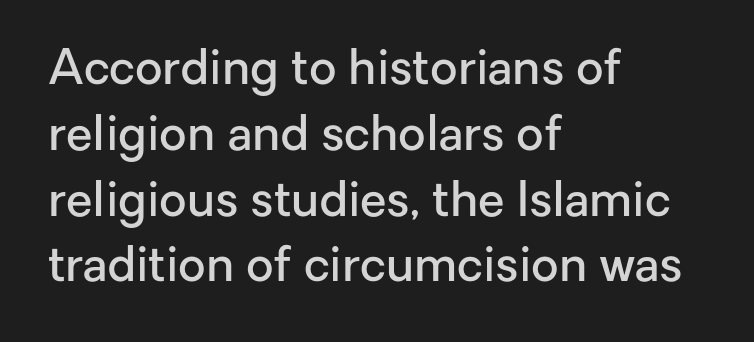
{"serif": "no", "italic": "no", "bold": "semi", "weight": "semibold", "width": "normal", "stroke_contrast": "low", "x_height": "medium", "monospaced": "no", "underline": "no", "align": "left", "line_spacing": "normal", "line_spacing_ratio": 1.37, "letter_spacing": "normal", "letter_spacing_em": 0.0, "glyph_px": 48}
